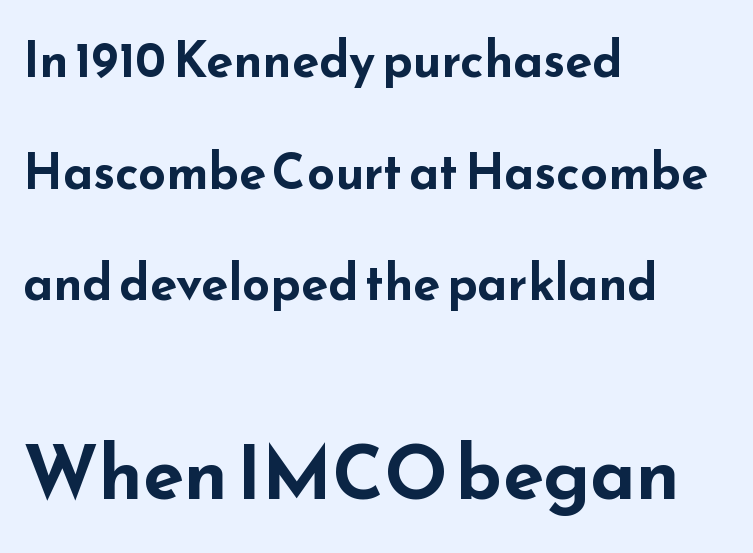
One-word summary of the alignment: left. Do the characters align in a grid? No, the font is proportional. A typesetter would call this leading open, well beyond the default. The face used here is rendered with its standard letterfit.
